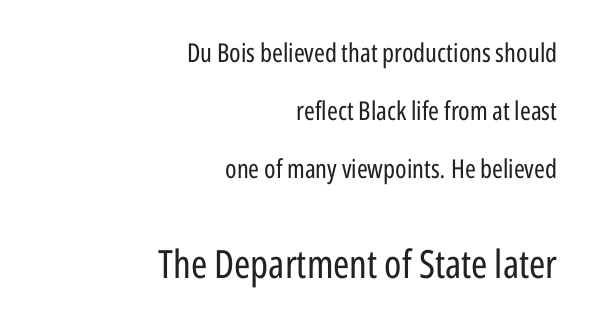
The image shows 39 px regular-weight, condensed sans-serif type, upright; set right-aligned, loose line spacing (2.23x), normal letter spacing, not underlined; the second (bottom) block is 1.5x larger; low stroke contrast and a medium x-height.
